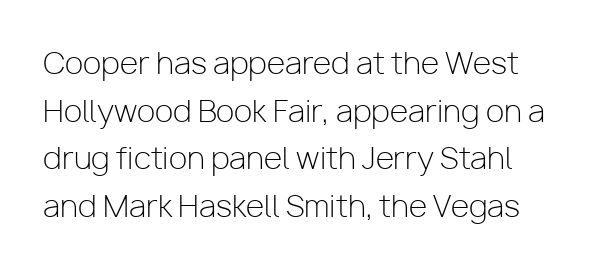
Classification — sans serif. Plain, unruled lines of type. Does the leading feel generous? No, just average. The typography opts for an upright posture over an oblique one. On a weight scale, this lands at 450 or below. This sample has the flowing, uneven cadence of proportional lettering.
